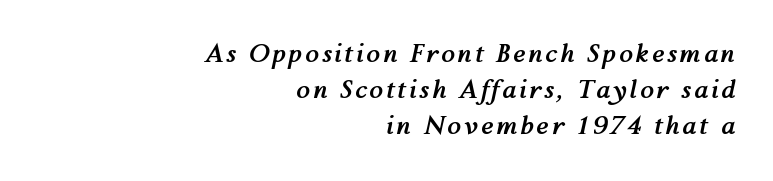
The space directly below the letters is spotless. Compared with an ordinary text face, these strokes are far heavier — a full bold. Honestly, the row spacing looks completely unremarkable. These lines were composed using italics. Each line ends at the same right margin while the left side varies.
